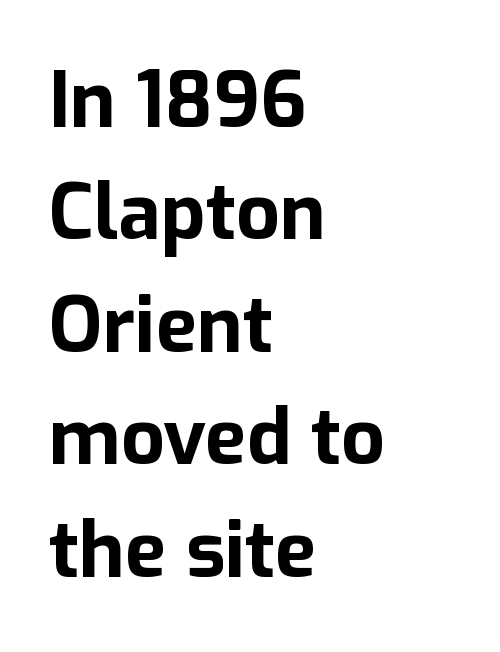
Q: Is the text bold? A: Yes.
Q: Is the text italic (slanted)? A: No, it is upright.
Q: Is the typeface a serif or a sans-serif typeface? A: Sans-serif.
Q: Is the text underlined? A: No.
Q: How is the paragraph aligned? A: Left-aligned.
Q: Is the spacing between letters normal or unusually wide? A: Normal.
Q: Is the spacing between lines tight, normal or loose? A: Normal.
Q: Width (condensed, normal, or wide)? A: Normal.
Q: Stroke contrast? A: Low.
Q: x-height? A: Medium.
Q: Monospaced? A: No.
